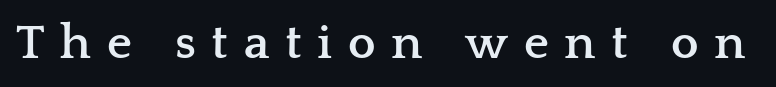
{"serif": "yes", "italic": "no", "bold": "yes", "weight": "semibold", "width": "wide", "stroke_contrast": "low", "x_height": "medium", "monospaced": "no", "underline": "no", "letter_spacing": "wide", "letter_spacing_em": 0.32, "glyph_px": 49}
